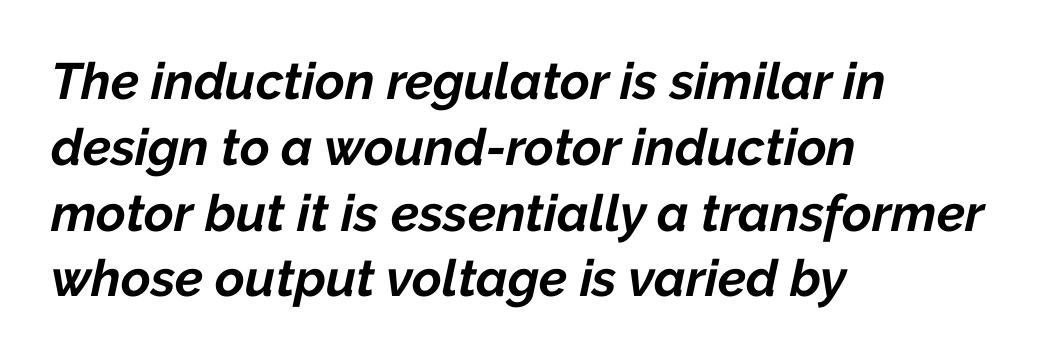
{"italic": "yes", "lean": "right", "slant_degrees": 12, "bold": "yes", "weight": "bold", "width": "normal", "stroke_contrast": "low", "x_height": "medium", "monospaced": "no", "underline": "no", "align": "left", "line_spacing": "normal", "line_spacing_ratio": 1.29, "letter_spacing": "normal", "letter_spacing_em": 0.0, "glyph_px": 51}
